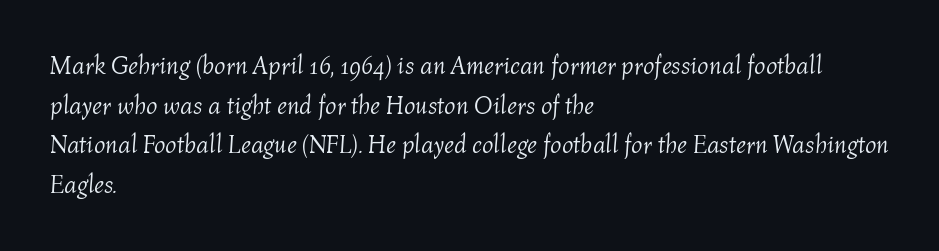
This rendering leaves character spacing at its baseline value. Compared with a typical body face, this is equally light or lighter still. Caption: multi-line text, flush left, ragged right. The specimen reads as italic at a glance. The passage shown stacks its lines at a standard gap. Clear beneath every line of the passage.
